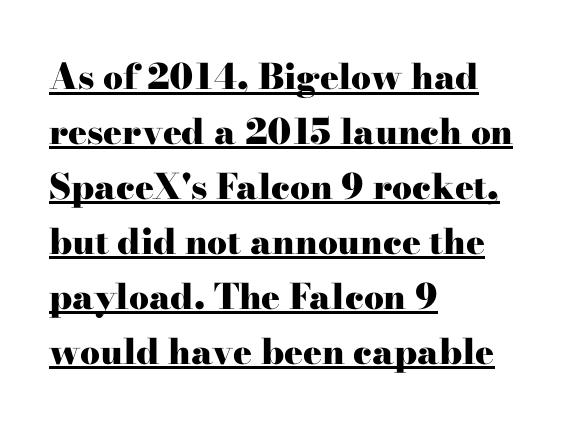
The image shows 35 px heavy, wide serif type, upright; set left-aligned, normal line spacing (1.57x), normal letter spacing, underlined; high stroke contrast and a small x-height.
